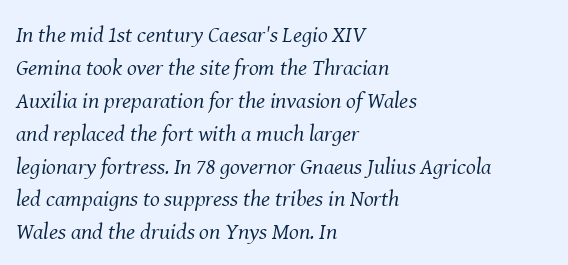
Q: Is the text bold? A: No.
Q: Is the text italic (slanted)? A: Yes, it leans right by about 8 degrees.
Q: Is the text underlined? A: No.
Q: How is the paragraph aligned? A: Left-aligned.
Q: Is the spacing between letters normal or unusually wide? A: Normal.
Q: Is the spacing between lines tight, normal or loose? A: Normal.
